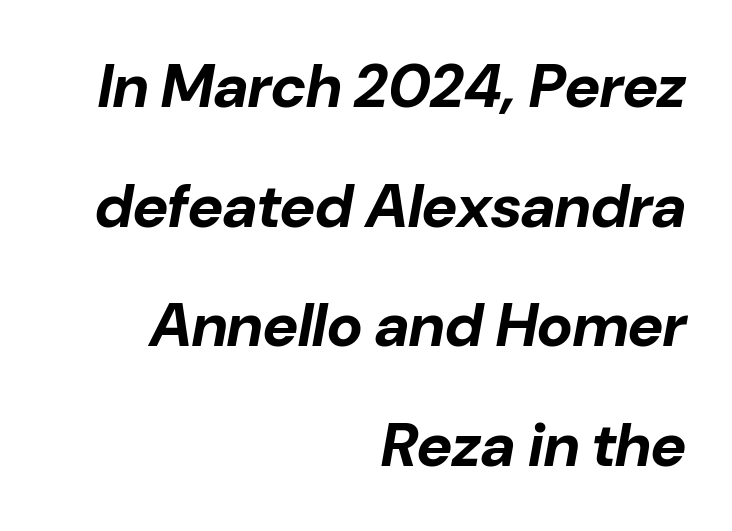
{"italic": "yes", "lean": "right", "slant_degrees": 10, "bold": "yes", "weight": "bold", "width": "normal", "stroke_contrast": "low", "x_height": "medium", "monospaced": "no", "underline": "no", "align": "right", "line_spacing": "loose", "line_spacing_ratio": 1.96, "letter_spacing": "normal", "letter_spacing_em": 0.0, "glyph_px": 61}
